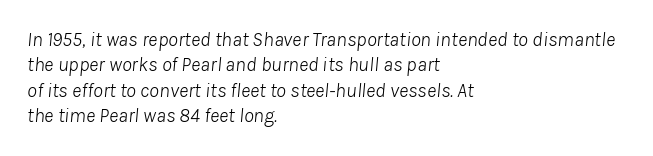
Glance below the letters and you will spot only blank space. Caption: standard tracking, unaltered. No extra ink here — the face is not bold. This block has exactly the height ordinary leading produces. Observe the lean: these are italic letterforms.
